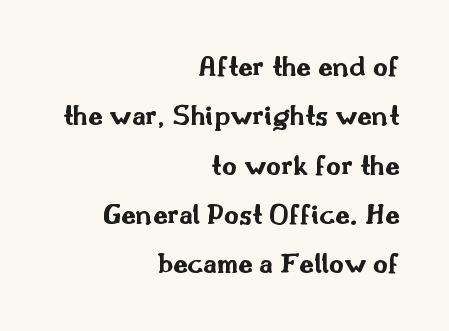
Spacing verdict: proportional, widths tailored to each character. Decoration check: the copy has no underline. Leading matches the norm, producing a regular column. The lettering holds an erect, upright posture throughout. The sample has been set heavy, in full bold.
